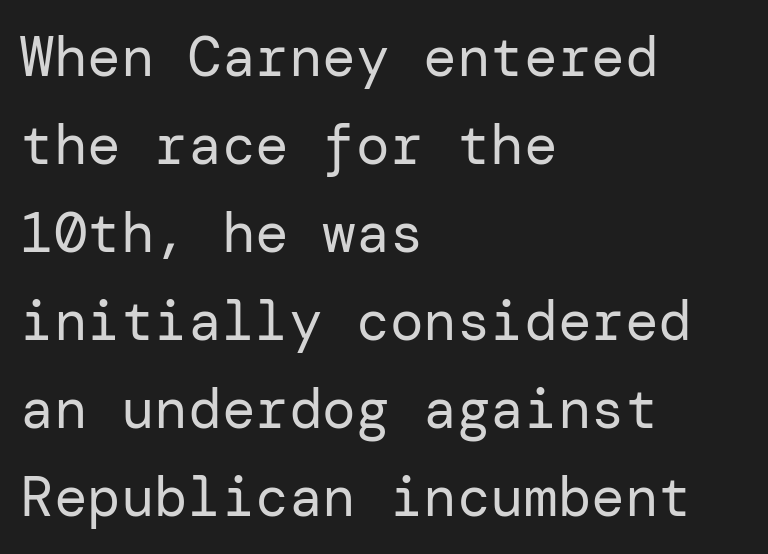
In terms of letterform style, serifs are entirely absent. Descenders hang freely into open space. These lines were composed using upright roman letters. A typesetter would call this zero additional tracking. The designer left line spacing at the default. The strokes carry an ordinary text weight at most.
